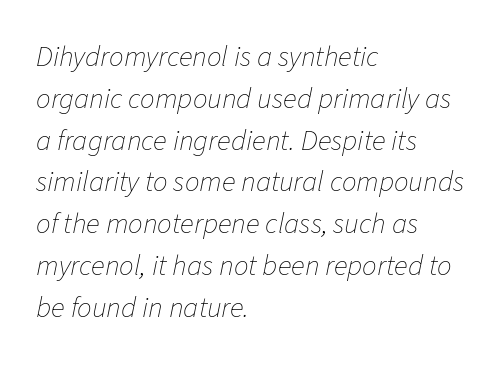
Each row of text sits above clean, open space. No extra ink here — the face is not bold. The rendering uses natural spacing where letterforms have individual widths. This block has exactly the height ordinary leading produces. This is oblique type, the kind used for emphasis or titles.
